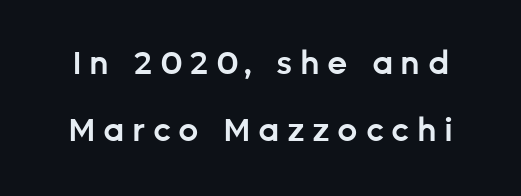
Q: Is the text bold? A: Semi-bold.
Q: Is the text italic (slanted)? A: No, it is upright.
Q: Is the typeface a serif or a sans-serif typeface? A: Sans-serif.
Q: Is the text underlined? A: No.
Q: Is the spacing between letters normal or unusually wide? A: Unusually wide.
Q: Is the spacing between lines tight, normal or loose? A: Loose.
Q: Width (condensed, normal, or wide)? A: Normal.
Q: Stroke contrast? A: Low.
Q: x-height? A: Medium.
Q: Monospaced? A: No.
